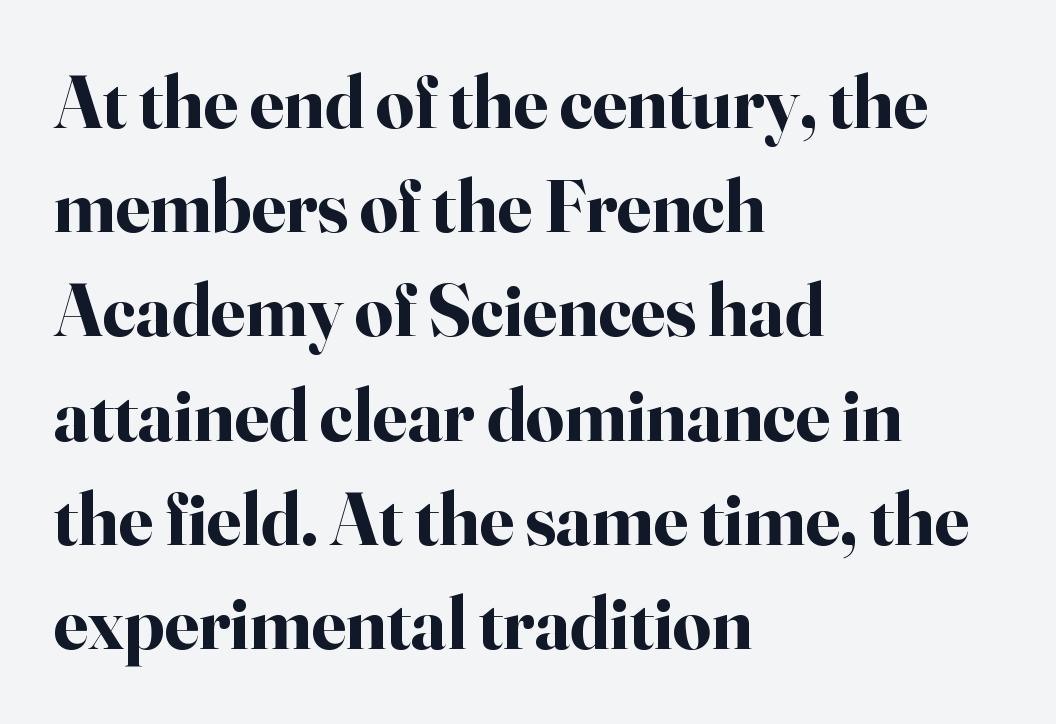
The image shows 75 px bold serif type, upright; set left-aligned, normal line spacing (1.39x), normal letter spacing, not underlined; high stroke contrast and a small x-height.
